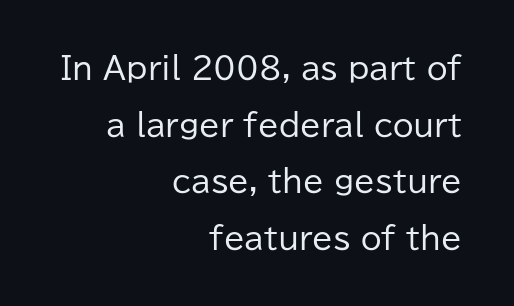
Q: Is the text bold? A: No.
Q: Is the text italic (slanted)? A: No, it is upright.
Q: Is the typeface a serif or a sans-serif typeface? A: Sans-serif.
Q: Is the text underlined? A: No.
Q: How is the paragraph aligned? A: Right-aligned.
Q: Is the spacing between letters normal or unusually wide? A: Normal.
Q: Width (condensed, normal, or wide)? A: Normal.
Q: Stroke contrast? A: Low.
Q: x-height? A: Medium.
Q: Monospaced? A: No.
